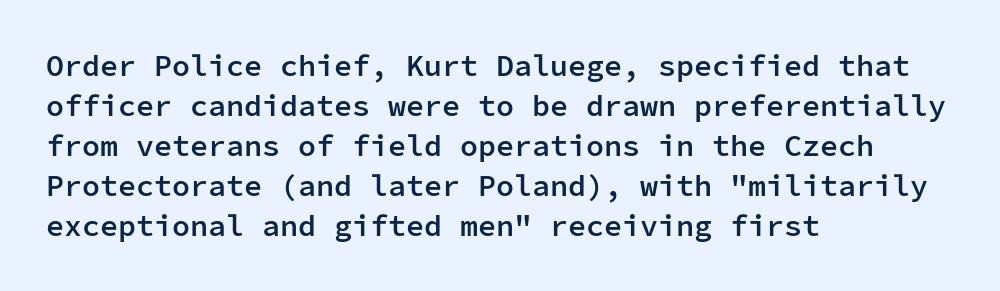
Q: Is the text bold? A: Semi-bold.
Q: Is the text italic (slanted)? A: No, it is upright.
Q: Is the typeface a serif or a sans-serif typeface? A: Sans-serif.
Q: Is the text underlined? A: No.
Q: How is the paragraph aligned? A: Left-aligned.
Q: Is the spacing between letters normal or unusually wide? A: Normal.
Q: Is the spacing between lines tight, normal or loose? A: Normal.
Q: Width (condensed, normal, or wide)? A: Normal.
Q: Stroke contrast? A: Low.
Q: x-height? A: Medium.
Q: Monospaced? A: Yes.
